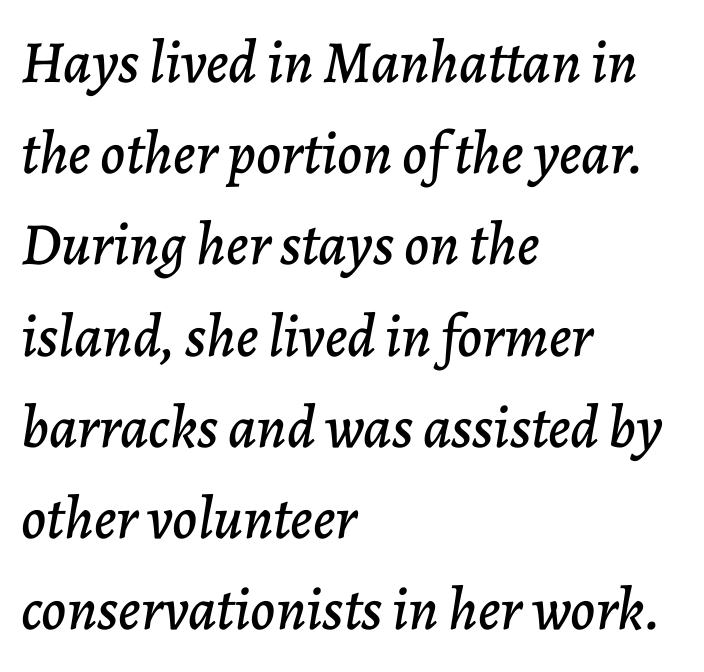
The image shows 60 px text type, italic (leaning right); set left-aligned, normal line spacing (1.52x), normal letter spacing, not underlined; low stroke contrast and a medium x-height.
